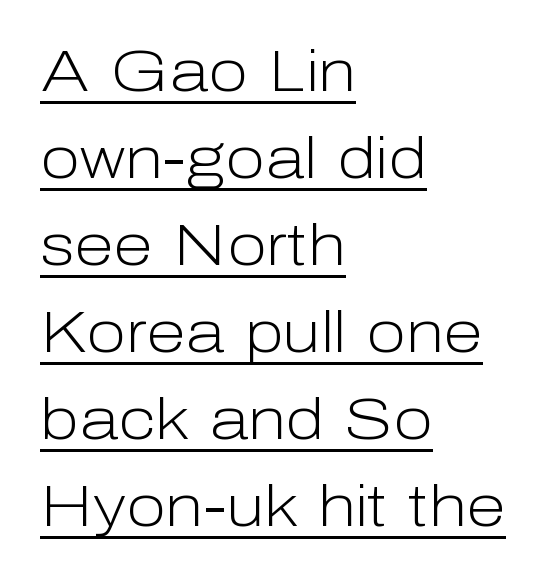
{"serif": "no", "italic": "no", "bold": "no", "weight": "light", "width": "normal", "stroke_contrast": "low", "x_height": "medium", "monospaced": "no", "underline": "yes", "align": "left", "line_spacing": "normal", "line_spacing_ratio": 1.5, "letter_spacing": "normal", "letter_spacing_em": 0.0, "glyph_px": 58}
